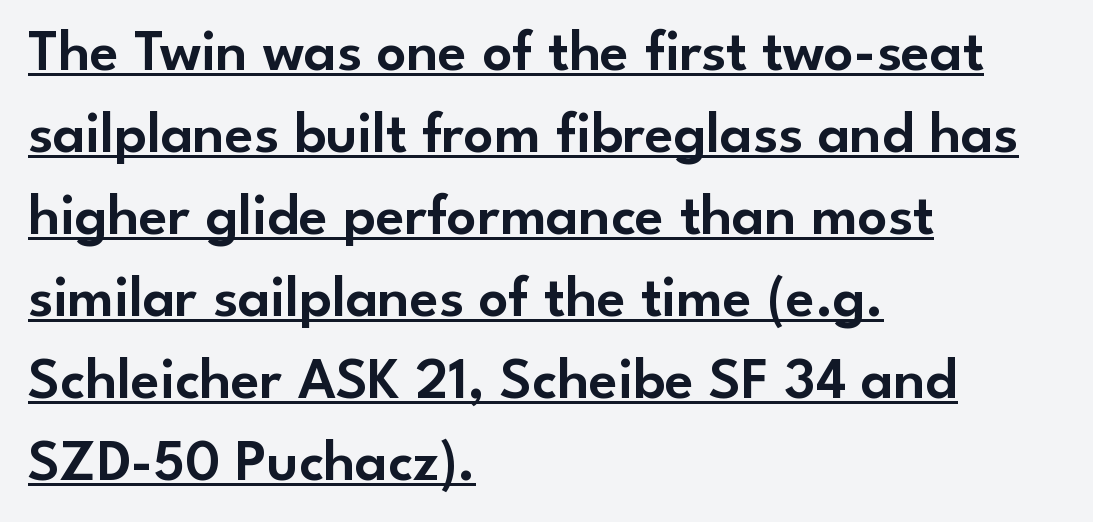
Q: Is the text italic (slanted)? A: No, it is upright.
Q: Is the typeface a serif or a sans-serif typeface? A: Sans-serif.
Q: Is the text underlined? A: Yes.
Q: How is the paragraph aligned? A: Left-aligned.
Q: Is the spacing between letters normal or unusually wide? A: Normal.
Q: Is the spacing between lines tight, normal or loose? A: Normal.
Q: Width (condensed, normal, or wide)? A: Normal.
Q: Stroke contrast? A: Low.
Q: x-height? A: Small.
Q: Monospaced? A: No.
